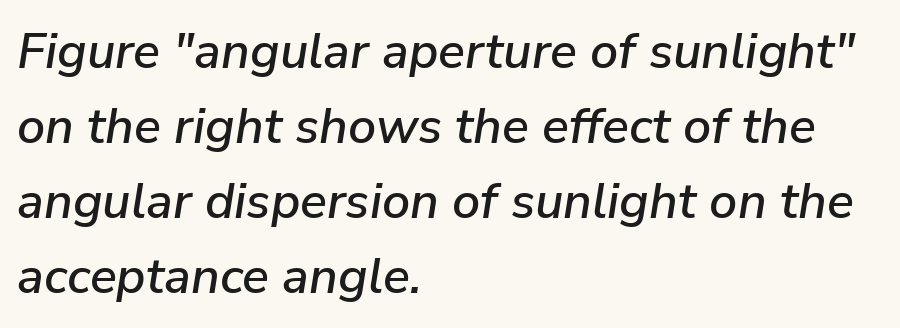
Q: Is the text italic (slanted)? A: Yes, it leans right by about 9 degrees.
Q: Is the text underlined? A: No.
Q: How is the paragraph aligned? A: Left-aligned.
Q: Is the spacing between letters normal or unusually wide? A: Normal.
Q: Is the spacing between lines tight, normal or loose? A: Normal.
Q: Width (condensed, normal, or wide)? A: Normal.
Q: Stroke contrast? A: Low.
Q: x-height? A: Medium.
Q: Monospaced? A: No.
